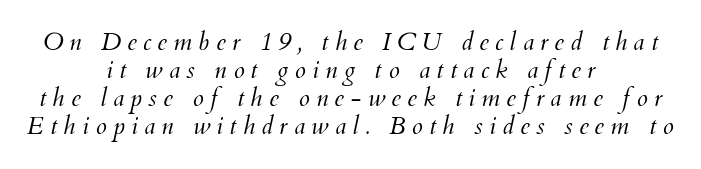
{"italic": "yes", "lean": "right", "slant_degrees": 12, "bold": "no", "underline": "no", "align": "center", "line_spacing": "tight", "line_spacing_ratio": 1.12, "letter_spacing": "wide", "letter_spacing_em": 0.25, "glyph_px": 25}
